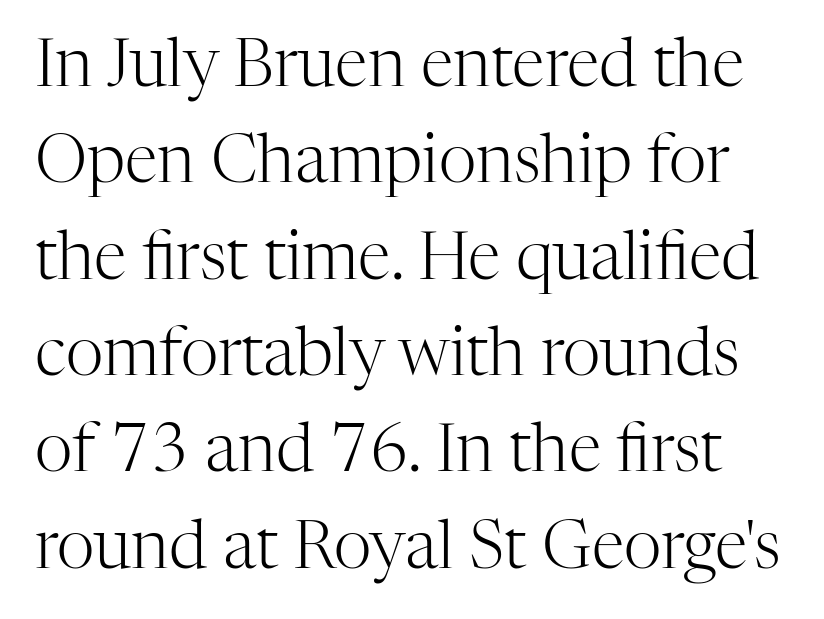
{"serif": "yes", "italic": "no", "bold": "no", "weight": "light", "width": "normal", "stroke_contrast": "high", "x_height": "medium", "monospaced": "no", "underline": "no", "line_spacing": "normal", "line_spacing_ratio": 1.46, "letter_spacing": "normal", "letter_spacing_em": 0.0, "glyph_px": 66}
